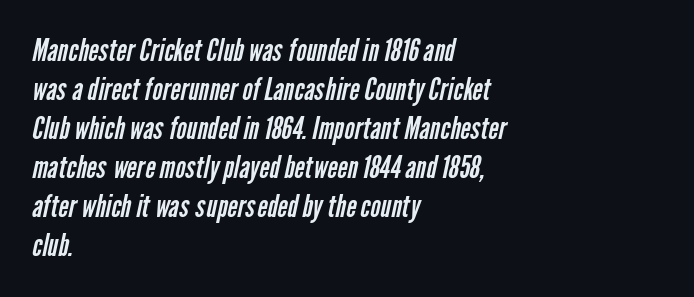
Q: Is the text bold? A: No.
Q: Is the typeface a serif or a sans-serif typeface? A: Sans-serif.
Q: Is the text underlined? A: No.
Q: How is the paragraph aligned? A: Left-aligned.
Q: Is the spacing between letters normal or unusually wide? A: Normal.
Q: Is the spacing between lines tight, normal or loose? A: Normal.
Q: Width (condensed, normal, or wide)? A: Condensed.
Q: Stroke contrast? A: Low.
Q: x-height? A: Medium.
Q: Monospaced? A: No.
